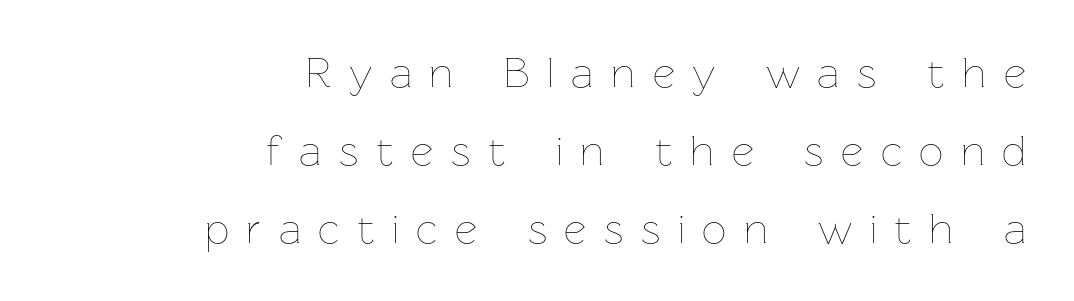
This rendering widens character spacing well past its baseline value. The passage shown is typed in a proportional face where columns would drift. Counters stay open thanks to moderate or lighter strokes. Every stem runs plumb, perpendicular to the baseline. A clean baseline with only descenders dipping below it. Casual observation: everything's shoved over to the right.
